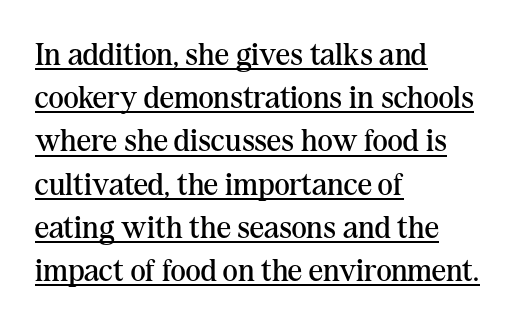
The image shows 32 px regular-weight serif type, upright; set left-aligned, normal line spacing (1.35x), normal letter spacing, underlined; medium stroke contrast and a medium x-height.
